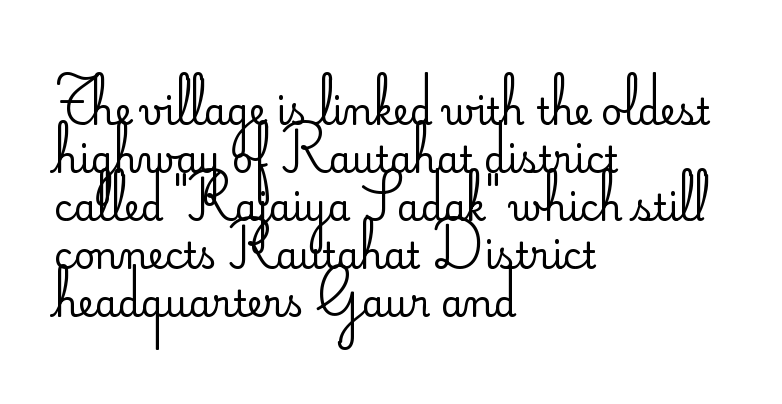
{"serif": "no", "italic": "no", "bold": "no", "weight": "regular", "width": "normal", "stroke_contrast": "low", "x_height": "small", "monospaced": "no", "underline": "no", "align": "left", "line_spacing": "normal", "line_spacing_ratio": 1.33, "letter_spacing": "normal", "letter_spacing_em": 0.0, "glyph_px": 36}
